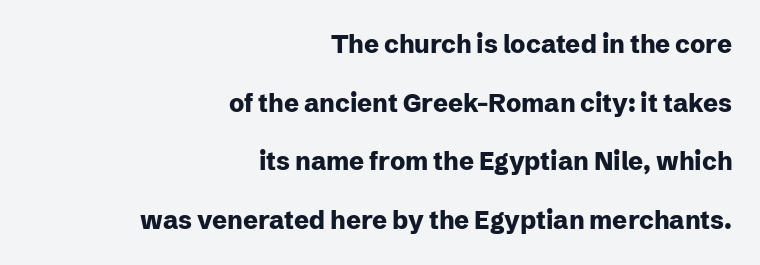
Alignment: flush right. Posture: vertical. The rendering uses a large line-height, opening up the rows. The baseline area is clear. Here the glyphs are tracked normally, forming tight word shapes.
